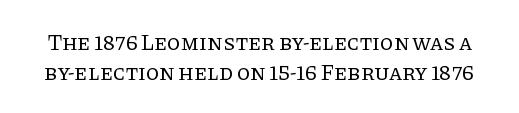
Q: Is the text bold? A: No.
Q: Is the text italic (slanted)? A: No, it is upright.
Q: Is the text underlined? A: No.
Q: Is the spacing between letters normal or unusually wide? A: Normal.
Q: Is the spacing between lines tight, normal or loose? A: Normal.
